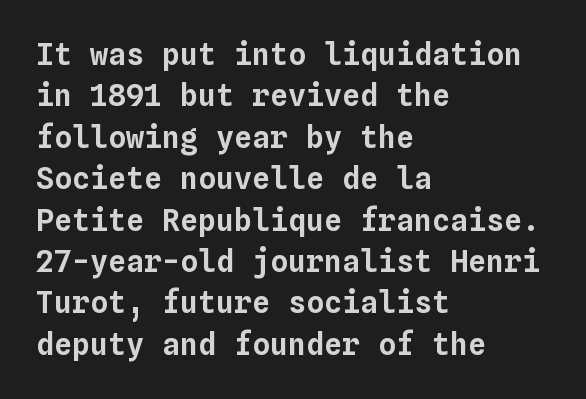
Q: Is the text italic (slanted)? A: No, it is upright.
Q: Is the text underlined? A: No.
Q: How is the paragraph aligned? A: Left-aligned.
Q: Is the spacing between letters normal or unusually wide? A: Normal.
Q: Is the spacing between lines tight, normal or loose? A: Normal.
Q: Width (condensed, normal, or wide)? A: Normal.
Q: Stroke contrast? A: Low.
Q: x-height? A: Medium.
Q: Monospaced? A: Yes.
